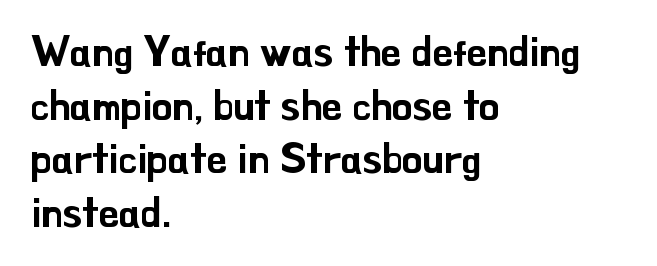
Q: Is the text italic (slanted)? A: No, it is upright.
Q: Is the typeface a serif or a sans-serif typeface? A: Sans-serif.
Q: Is the text underlined? A: No.
Q: How is the paragraph aligned? A: Left-aligned.
Q: Is the spacing between letters normal or unusually wide? A: Normal.
Q: Is the spacing between lines tight, normal or loose? A: Normal.
Q: Width (condensed, normal, or wide)? A: Normal.
Q: Stroke contrast? A: Low.
Q: x-height? A: Small.
Q: Monospaced? A: No.
